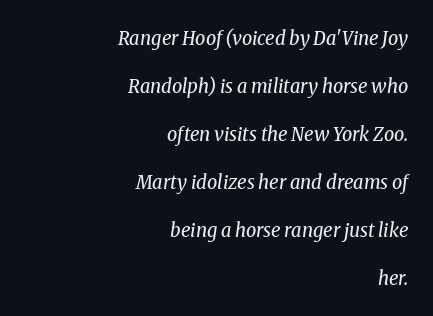
Q: Is the text bold? A: No.
Q: Is the text italic (slanted)? A: Yes, it leans right by about 8 degrees.
Q: Is the text underlined? A: No.
Q: How is the paragraph aligned? A: Right-aligned.
Q: Is the spacing between letters normal or unusually wide? A: Normal.
Q: Is the spacing between lines tight, normal or loose? A: Loose.
